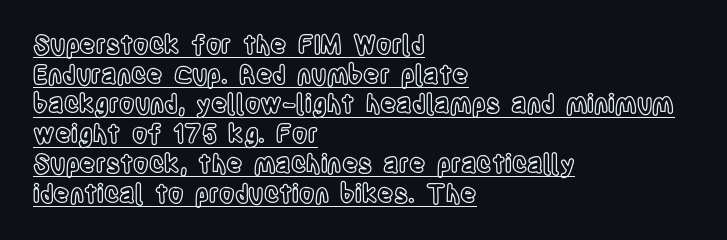
{"italic": "no", "underline": "yes", "align": "left", "line_spacing_ratio": 1.19, "letter_spacing": "normal", "letter_spacing_em": 0.0, "glyph_px": 25}
